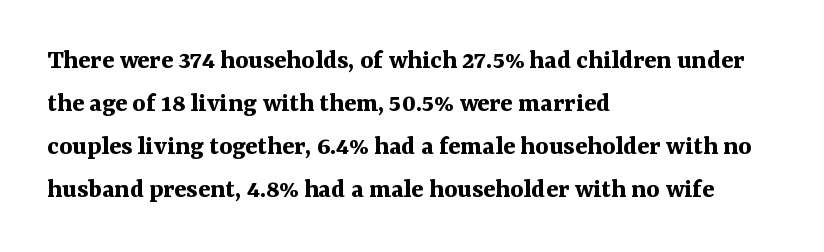
This is roman type, the default non-slanted kind. Note the varied advance widths — an 'i' is clearly narrower than an 'm'. Pretty heavy lettering here — definitely bold. This block has exactly the height ordinary leading produces.
